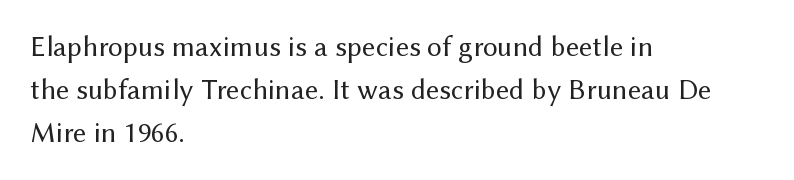
The image shows 29 px regular-weight sans-serif type, upright; set left-aligned, normal line spacing (1.48x), normal letter spacing, not underlined; medium stroke contrast and a medium x-height.
